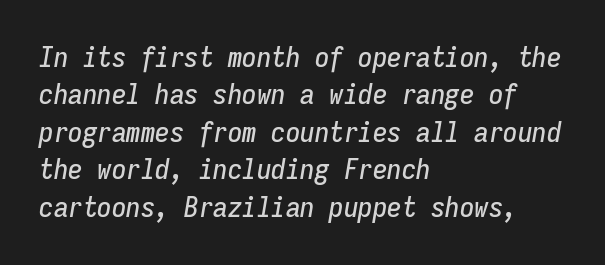
The image shows 29 px condensed type, italic (leaning right), monospaced; set left-aligned, normal line spacing (1.29x), normal letter spacing, not underlined; low stroke contrast and a medium x-height.
